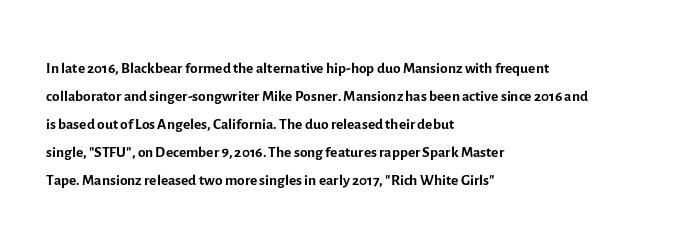
{"italic": "no", "bold": "no", "underline": "no", "align": "left", "line_spacing": "normal", "line_spacing_ratio": 1.27, "letter_spacing": "normal", "letter_spacing_em": 0.0, "glyph_px": 22}
